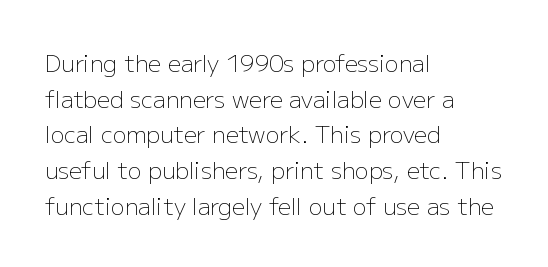
Q: Is the text bold? A: No.
Q: Is the text italic (slanted)? A: No, it is upright.
Q: Is the text underlined? A: No.
Q: How is the paragraph aligned? A: Left-aligned.
Q: Is the spacing between letters normal or unusually wide? A: Normal.
Q: Is the spacing between lines tight, normal or loose? A: Normal.
